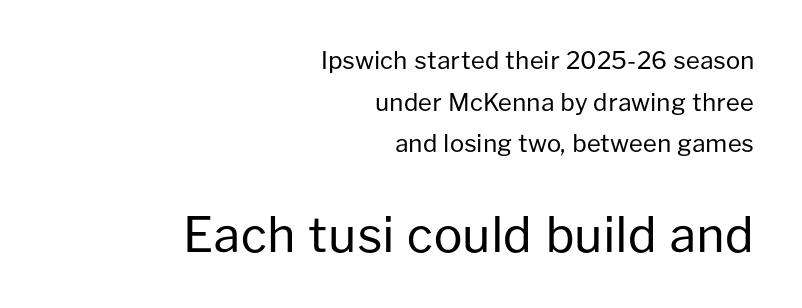
{"serif": "no", "italic": "no", "bold": "no", "weight": "regular", "width": "normal", "stroke_contrast": "low", "x_height": "medium", "monospaced": "no", "underline": "no", "align": "right", "line_spacing_ratio": 1.73, "letter_spacing": "normal", "letter_spacing_em": 0.0, "larger_block": "second", "size_ratio": 2.0, "glyph_px": 48}
